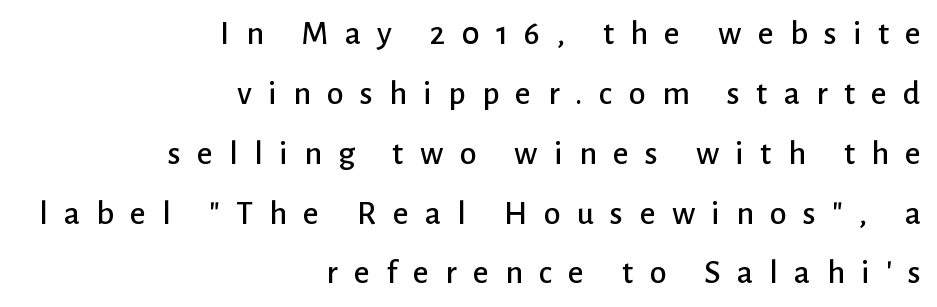
The line texture is sparse and dotted thanks to wide tracking. Think of a printed novel: that variable character pitch is what you see here. Type without underlining. The paragraph has a hard right edge and a soft left edge.
